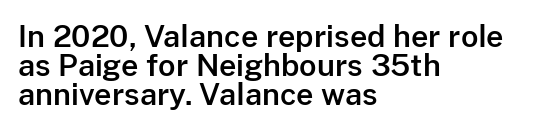
Q: Is the text italic (slanted)? A: No, it is upright.
Q: Is the typeface a serif or a sans-serif typeface? A: Sans-serif.
Q: Is the text underlined? A: No.
Q: How is the paragraph aligned? A: Left-aligned.
Q: Is the spacing between letters normal or unusually wide? A: Normal.
Q: Is the spacing between lines tight, normal or loose? A: Tight.
Q: Width (condensed, normal, or wide)? A: Normal.
Q: Stroke contrast? A: Low.
Q: x-height? A: Medium.
Q: Monospaced? A: No.
